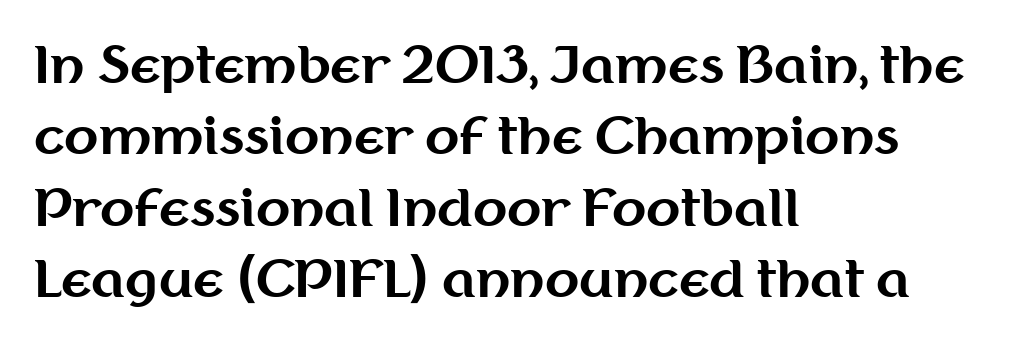
The image shows 50 px bold sans-serif type, upright; set left-aligned, normal line spacing (1.43x), normal letter spacing, not underlined; medium stroke contrast and a medium x-height.
